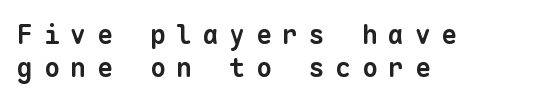
The image shows 26 px bold type; set left-aligned, normal line spacing (1.28x), unusually wide letter spacing (+0.42 em), not underlined.
